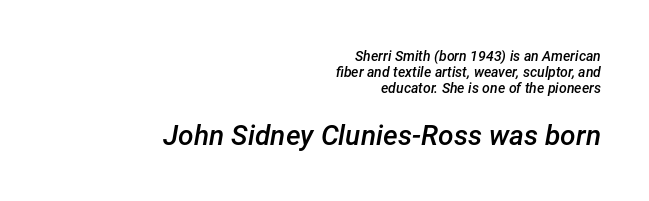
{"italic": "yes", "lean": "right", "slant_degrees": 12, "bold": "semi", "weight": "semibold", "width": "normal", "stroke_contrast": "low", "x_height": "medium", "monospaced": "no", "underline": "no", "align": "right", "line_spacing_ratio": 1.16, "letter_spacing": "normal", "letter_spacing_em": 0.0, "larger_block": "second", "size_ratio": 2.0, "glyph_px": 28}
